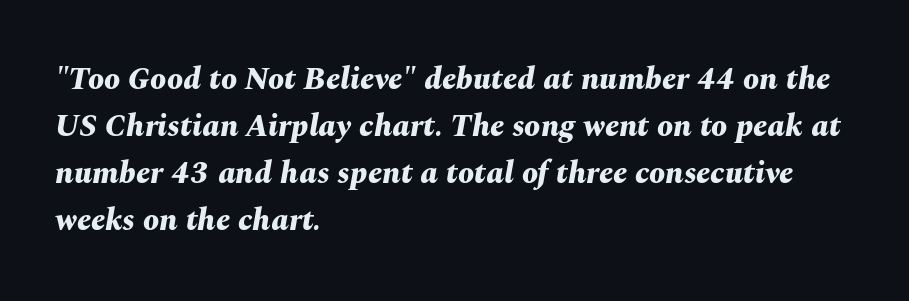
Set as a true bold cut, around the 700 mark. Varying glyph widths throughout — classic text-font behaviour. The specimen omits any rule beneath the text block's lines. A normal amount of white space separates one row of letters from the next. What stands out about the letter spacing? Nothing — it is the standard amount. Every character sits at an angle, as italics do.
